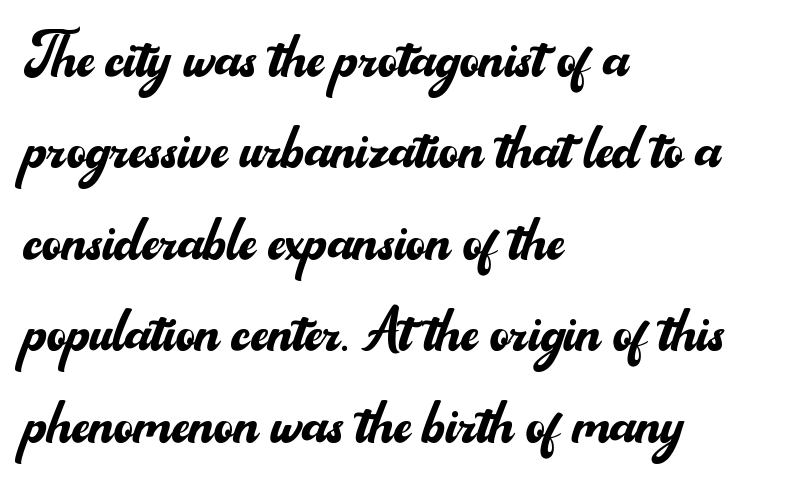
Q: Is the text bold? A: No.
Q: Is the text italic (slanted)? A: Yes.
Q: Is the typeface a serif or a sans-serif typeface? A: Sans-serif.
Q: Is the text underlined? A: No.
Q: How is the paragraph aligned? A: Left-aligned.
Q: Is the spacing between letters normal or unusually wide? A: Normal.
Q: Width (condensed, normal, or wide)? A: Normal.
Q: Stroke contrast? A: Medium.
Q: x-height? A: Small.
Q: Monospaced? A: No.
